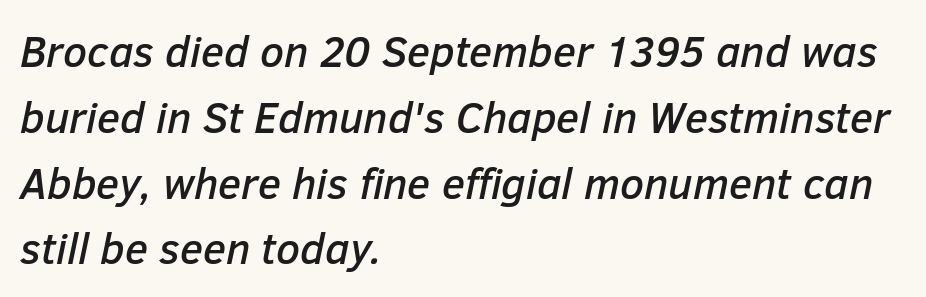
Posture: slanted. Short note: letters normally spaced. The leading is moderate, giving the passage an even texture. Character widths vary here, with narrow letters taking less room than wide ones. These lines are set flush left with a ragged right edge. Glance below the letters and you will spot only blank space.
